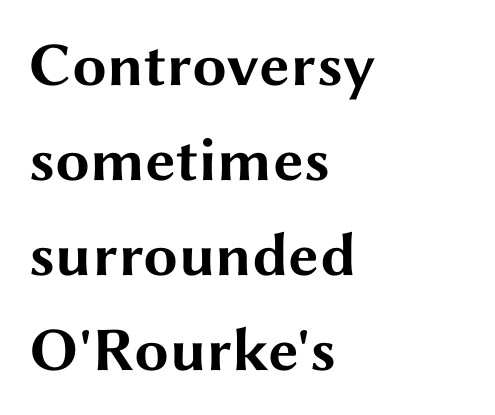
The image shows 62 px bold, wide sans-serif type, upright; set left-aligned, normal line spacing (1.53x), normal letter spacing, not underlined; medium stroke contrast and a medium x-height.
